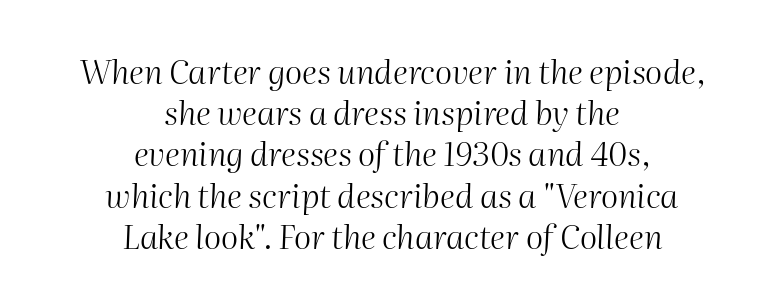
The image shows 33 px light type, italic (leaning right); set centered, normal line spacing (1.25x), normal letter spacing, not underlined; medium stroke contrast and a medium x-height.
